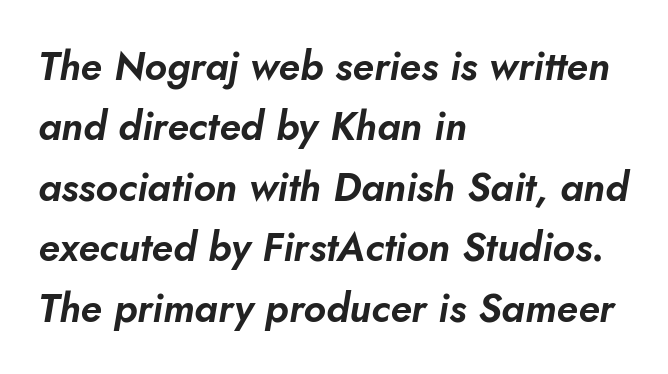
Q: Is the text italic (slanted)? A: Yes, it leans right by about 10 degrees.
Q: Is the text underlined? A: No.
Q: How is the paragraph aligned? A: Left-aligned.
Q: Is the spacing between letters normal or unusually wide? A: Normal.
Q: Is the spacing between lines tight, normal or loose? A: Normal.
Q: Width (condensed, normal, or wide)? A: Normal.
Q: Stroke contrast? A: Low.
Q: x-height? A: Small.
Q: Monospaced? A: No.
